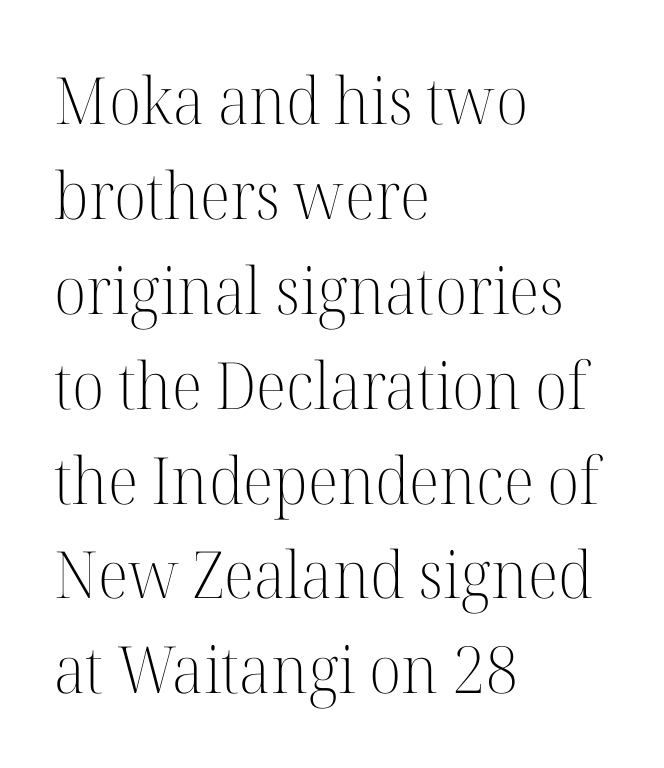
{"serif": "yes", "italic": "no", "bold": "no", "weight": "light", "width": "normal", "stroke_contrast": "high", "x_height": "medium", "monospaced": "no", "underline": "no", "align": "left", "line_spacing": "normal", "line_spacing_ratio": 1.46, "letter_spacing": "normal", "letter_spacing_em": 0.0, "glyph_px": 65}
